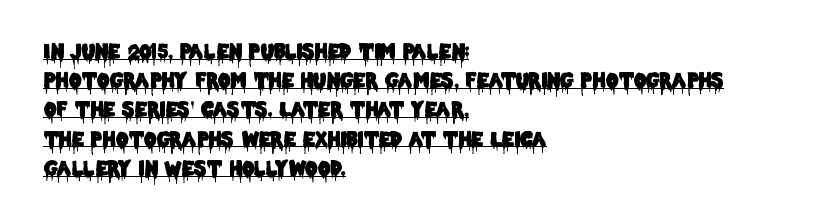
A typesetter would mark this as roman, not italic. No extra tracking has been applied to these lines. Alignment: flush left. The lettering is marked with a stroke running underneath it. Is there much room between lines? A standard amount, neither cramped nor airy.
